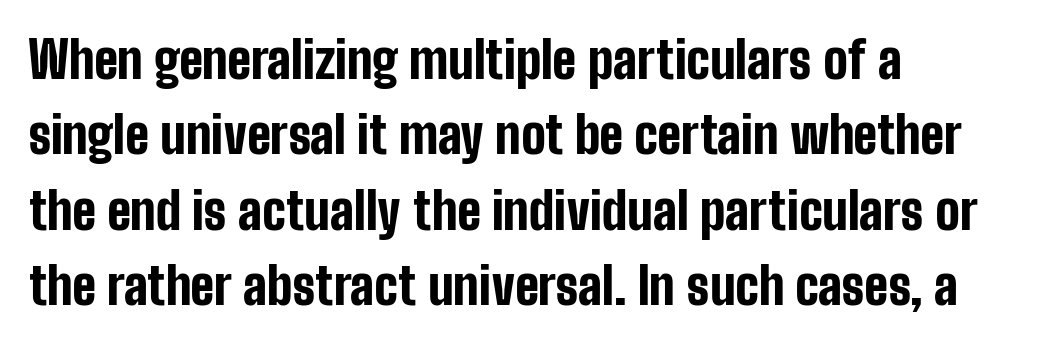
{"serif": "no", "italic": "no", "bold": "yes", "weight": "bold", "width": "condensed", "stroke_contrast": "low", "x_height": "medium", "monospaced": "no", "underline": "no", "align": "left", "line_spacing": "normal", "line_spacing_ratio": 1.48, "letter_spacing": "normal", "letter_spacing_em": 0.0, "glyph_px": 51}
